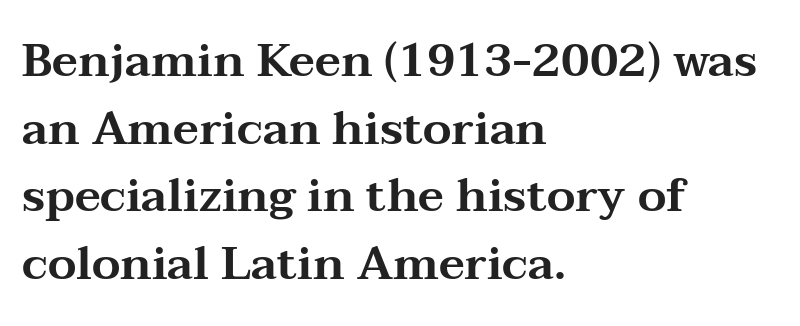
{"serif": "yes", "italic": "no", "width": "wide", "stroke_contrast": "medium", "x_height": "medium", "monospaced": "no", "underline": "no", "align": "left", "line_spacing": "normal", "line_spacing_ratio": 1.47, "letter_spacing": "normal", "letter_spacing_em": 0.0, "glyph_px": 46}
